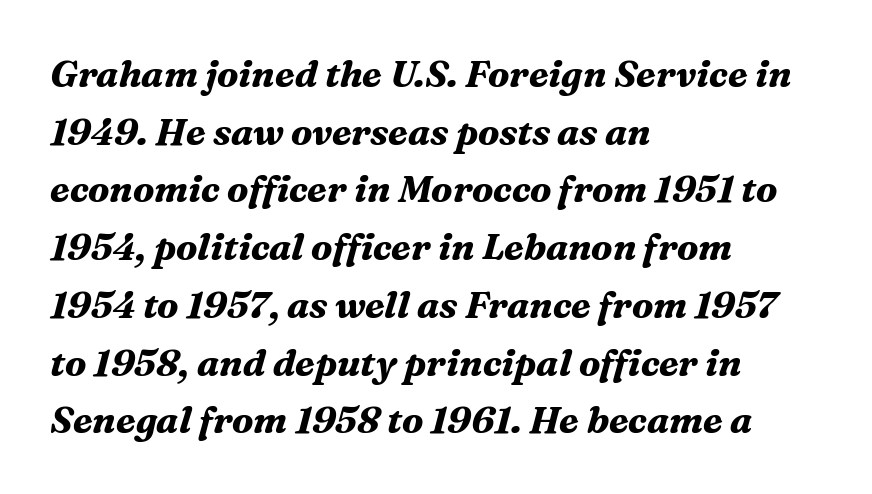
The image shows 37 px bold serif type, italic (leaning right); set left-aligned, normal line spacing (1.56x), normal letter spacing, not underlined; medium stroke contrast and a medium x-height.
